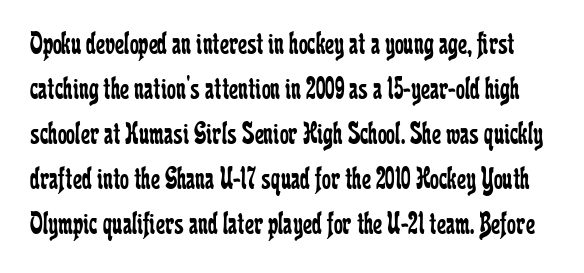
Clear beneath every line of the passage. It's the straight-up-and-down kind of type. The letters carry serifs — small finishing strokes at the ends of their stems. This sample keeps an unexceptional amount of space between lines. Look at the tracking — it's just the regular setting, nothing added. Proportional: the letters do not fall into vertical columns.
